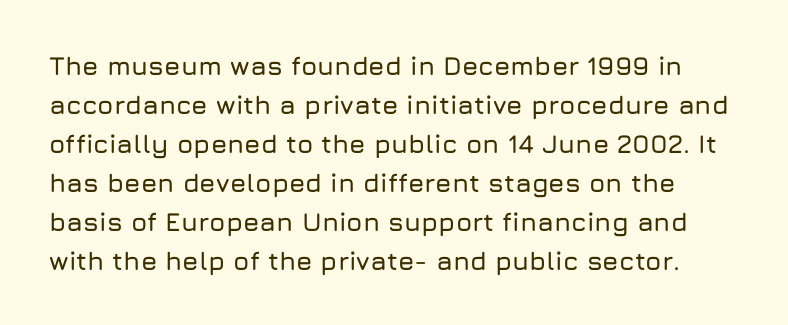
Q: Is the text italic (slanted)? A: No, it is upright.
Q: Is the text underlined? A: No.
Q: Is the spacing between letters normal or unusually wide? A: Normal.
Q: Is the spacing between lines tight, normal or loose? A: Normal.
